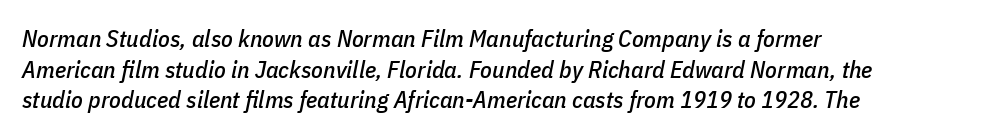
The image shows 24 px text type, italic (leaning right); set left-aligned, normal line spacing (1.28x), normal letter spacing, not underlined.
